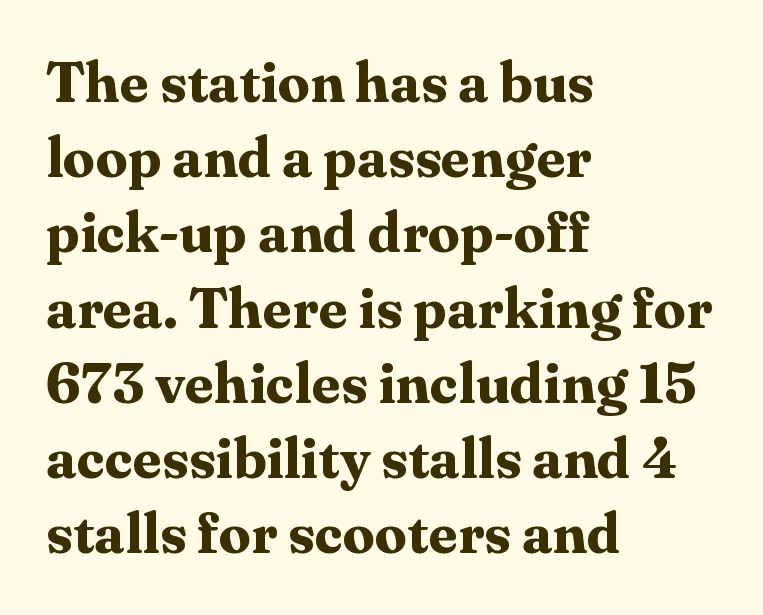
Look at the tracking — it's just the regular setting, nothing added. Varying glyph widths throughout — classic text-font behaviour. In terms of posture, this sample is upright. Compared with a centered layout, this one pins lines to the left instead.
